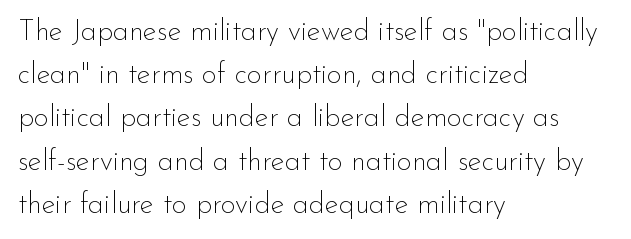
The strokes carry an ordinary text weight at most. Just letters on the line, the space beneath them empty. Proportional: the letters do not fall into vertical columns. Rows of type keep a routine distance in the vertical direction. The lines are quadded left.
